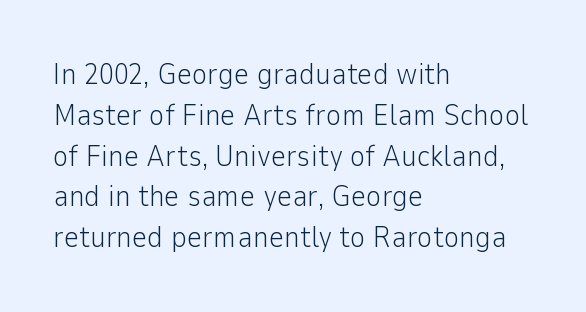
The baseline area is clear. Quick note: interline space is typical. This is roman type, the default non-slanted kind. The lines in this sample share a left origin and differ only in where they stop. Each letter keeps its own natural width here, so spacing adapts to shape.
